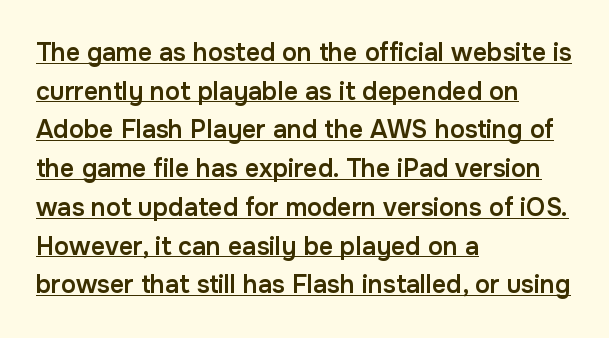
Does the lettering tilt? It doesn't — this is upright. The string is rendered with underlining switched on. Where is the straight margin? On the left. Here the glyphs are tracked normally, forming tight word shapes. As a designer I'd log this as weight 600, semibold.
